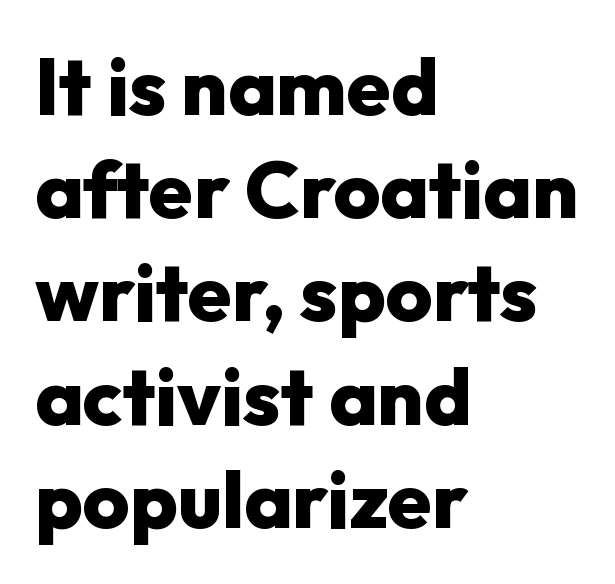
Q: Is the text bold? A: Yes.
Q: Is the text italic (slanted)? A: No, it is upright.
Q: Is the typeface a serif or a sans-serif typeface? A: Sans-serif.
Q: Is the text underlined? A: No.
Q: How is the paragraph aligned? A: Left-aligned.
Q: Is the spacing between letters normal or unusually wide? A: Normal.
Q: Is the spacing between lines tight, normal or loose? A: Normal.
Q: Width (condensed, normal, or wide)? A: Normal.
Q: Stroke contrast? A: Low.
Q: x-height? A: Medium.
Q: Monospaced? A: No.
